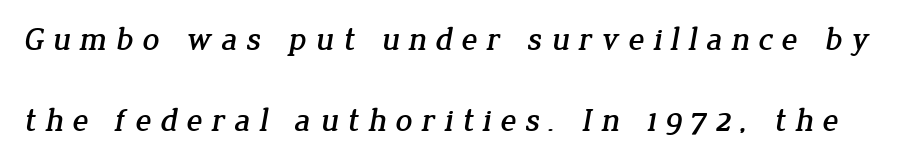
Q: Is the typeface a serif or a sans-serif typeface? A: Serif.
Q: Is the text underlined? A: No.
Q: Is the spacing between letters normal or unusually wide? A: Unusually wide.
Q: Is the spacing between lines tight, normal or loose? A: Loose.
Q: Width (condensed, normal, or wide)? A: Normal.
Q: Stroke contrast? A: Low.
Q: x-height? A: Medium.
Q: Monospaced? A: No.
